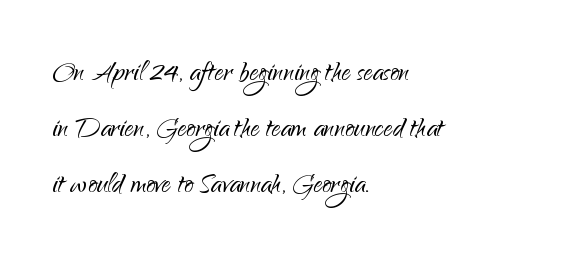
Q: Is the text bold? A: No.
Q: Is the text italic (slanted)? A: Yes.
Q: Is the typeface a serif or a sans-serif typeface? A: Sans-serif.
Q: Is the text underlined? A: No.
Q: How is the paragraph aligned? A: Left-aligned.
Q: Is the spacing between letters normal or unusually wide? A: Normal.
Q: Is the spacing between lines tight, normal or loose? A: Normal.
Q: Width (condensed, normal, or wide)? A: Normal.
Q: Stroke contrast? A: Low.
Q: x-height? A: Small.
Q: Monospaced? A: No.
